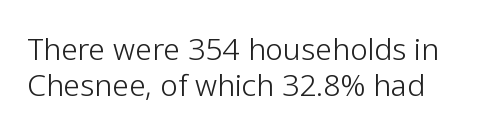
The image shows 30 px light sans-serif type, upright; set line spacing 1.21x, normal letter spacing, not underlined; low stroke contrast and a medium x-height.
